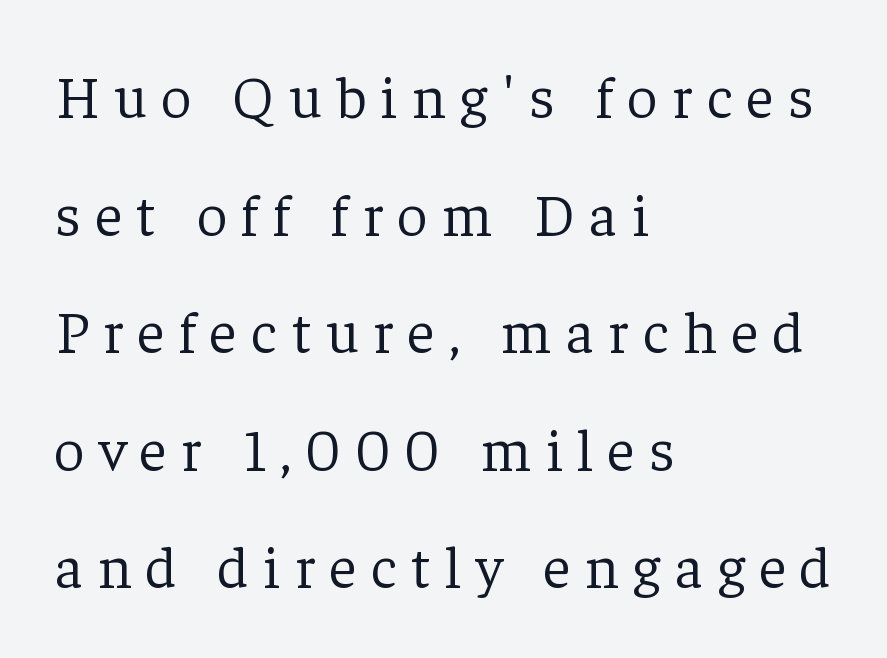
The image shows 60 px light serif type, upright; set left-aligned, loose line spacing (1.96x), unusually wide letter spacing (+0.24 em), not underlined; low stroke contrast and a medium x-height.
